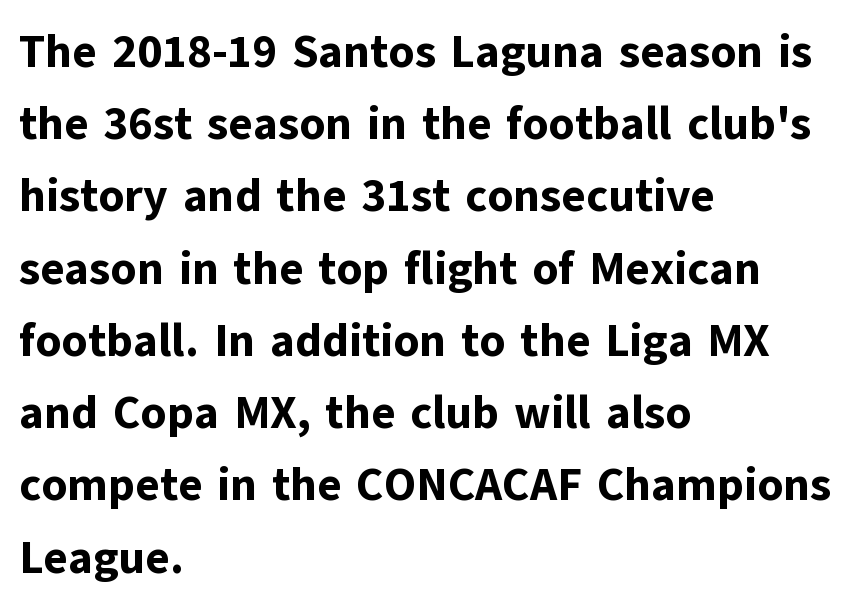
{"serif": "no", "italic": "no", "bold": "yes", "weight": "bold", "width": "normal", "stroke_contrast": "low", "x_height": "medium", "monospaced": "no", "underline": "no", "align": "left", "line_spacing": "normal", "line_spacing_ratio": 1.57, "letter_spacing": "normal", "letter_spacing_em": 0.0, "glyph_px": 46}
